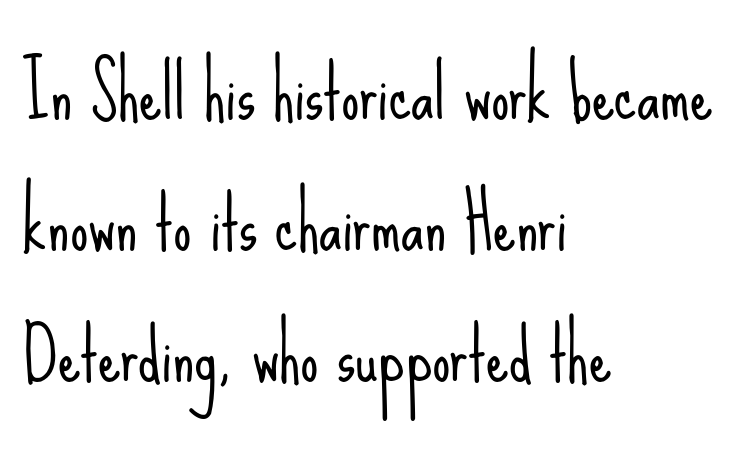
{"serif": "no", "italic": "no", "bold": "no", "weight": "light", "width": "condensed", "stroke_contrast": "low", "x_height": "small", "monospaced": "no", "underline": "no", "align": "left", "line_spacing_ratio": 1.82, "letter_spacing": "normal", "letter_spacing_em": 0.0, "glyph_px": 72}
